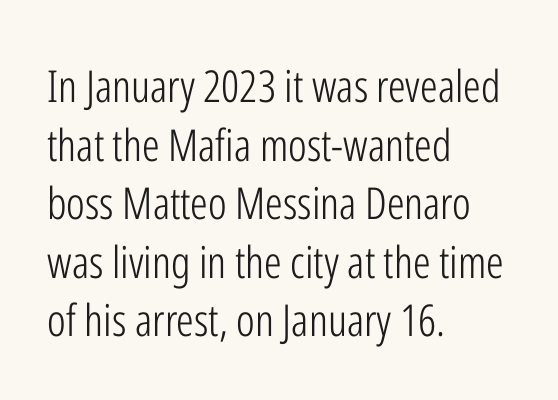
{"serif": "no", "italic": "no", "bold": "no", "weight": "light", "width": "condensed", "stroke_contrast": "low", "x_height": "medium", "monospaced": "no", "underline": "no", "align": "left", "line_spacing": "normal", "line_spacing_ratio": 1.33, "letter_spacing": "normal", "letter_spacing_em": 0.0, "glyph_px": 44}
